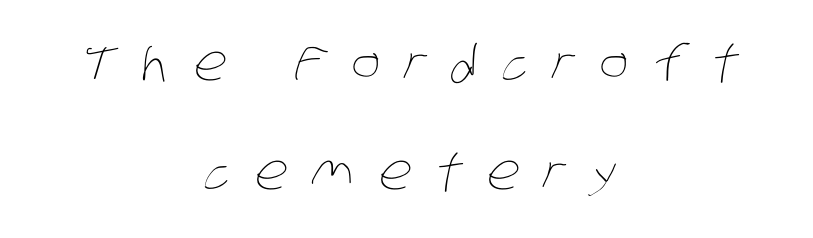
{"bold": "no", "weight": "thin", "width": "condensed", "stroke_contrast": "low", "x_height": "large", "monospaced": "no", "underline": "no", "align": "center", "line_spacing": "loose", "line_spacing_ratio": 2.23, "letter_spacing": "wide", "letter_spacing_em": 0.5, "glyph_px": 49}
